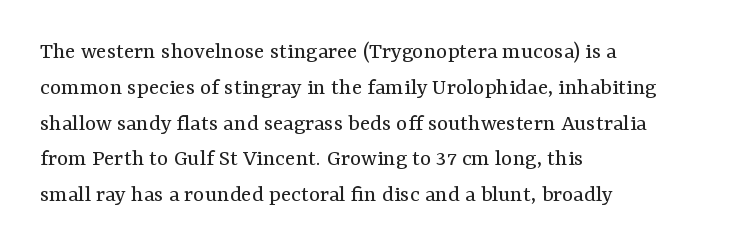
The setting favours the left margin, as ordinary paragraphs usually do. Upright lettering throughout. Letter spacing: default. No chunkiness to these letters — they're not bold.
